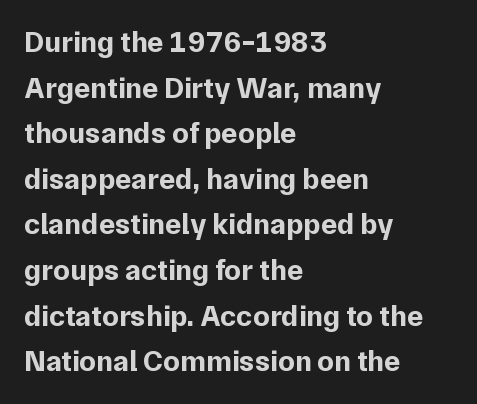
Q: Is the text bold? A: Yes.
Q: Is the text italic (slanted)? A: No, it is upright.
Q: Is the typeface a serif or a sans-serif typeface? A: Sans-serif.
Q: Is the text underlined? A: No.
Q: How is the paragraph aligned? A: Left-aligned.
Q: Is the spacing between letters normal or unusually wide? A: Normal.
Q: Is the spacing between lines tight, normal or loose? A: Normal.
Q: Width (condensed, normal, or wide)? A: Normal.
Q: Stroke contrast? A: Low.
Q: x-height? A: Medium.
Q: Monospaced? A: No.
